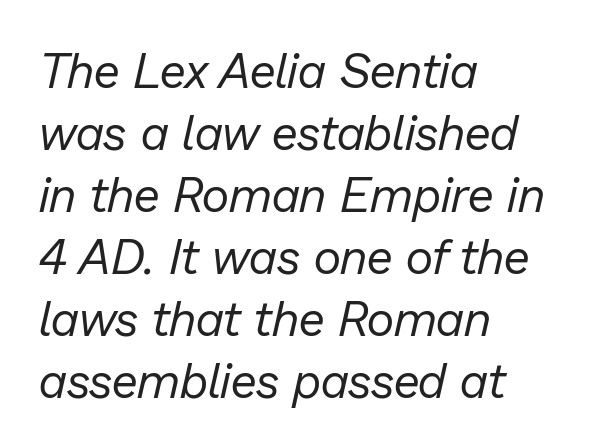
{"italic": "yes", "lean": "right", "slant_degrees": 13, "bold": "no", "weight": "regular", "width": "normal", "stroke_contrast": "low", "x_height": "medium", "monospaced": "no", "underline": "no", "align": "left", "line_spacing": "normal", "line_spacing_ratio": 1.29, "letter_spacing": "normal", "letter_spacing_em": 0.0, "glyph_px": 48}
